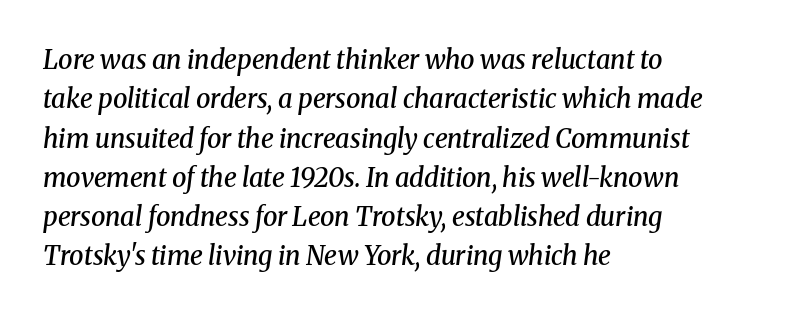
Q: Is the text bold? A: Semi-bold.
Q: Is the text italic (slanted)? A: Yes, it leans right by about 8 degrees.
Q: Is the text underlined? A: No.
Q: How is the paragraph aligned? A: Left-aligned.
Q: Is the spacing between letters normal or unusually wide? A: Normal.
Q: Is the spacing between lines tight, normal or loose? A: Normal.
